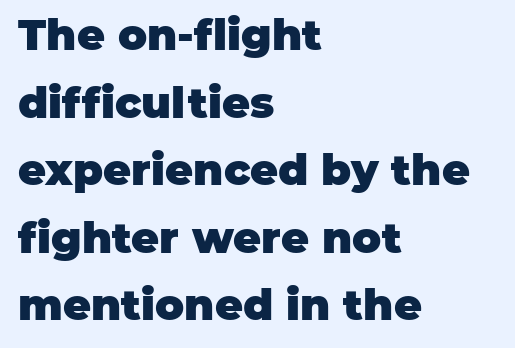
Q: Is the text bold? A: Yes.
Q: Is the text italic (slanted)? A: No, it is upright.
Q: Is the typeface a serif or a sans-serif typeface? A: Sans-serif.
Q: Is the text underlined? A: No.
Q: How is the paragraph aligned? A: Left-aligned.
Q: Is the spacing between letters normal or unusually wide? A: Normal.
Q: Is the spacing between lines tight, normal or loose? A: Normal.
Q: Width (condensed, normal, or wide)? A: Normal.
Q: Stroke contrast? A: Low.
Q: x-height? A: Large.
Q: Monospaced? A: No.
